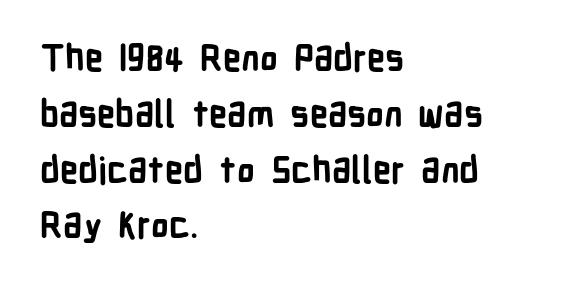
The image shows 36 px bold, condensed sans-serif type, upright; set left-aligned, normal line spacing (1.55x), normal letter spacing, not underlined; low stroke contrast and a medium x-height.
